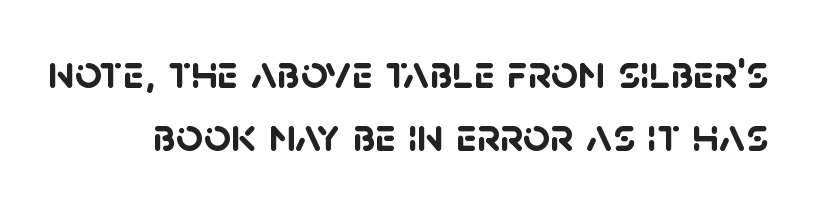
Q: Is the text bold? A: Yes.
Q: Is the typeface a serif or a sans-serif typeface? A: Sans-serif.
Q: Is the text underlined? A: No.
Q: Is the spacing between letters normal or unusually wide? A: Normal.
Q: Is the spacing between lines tight, normal or loose? A: Normal.
Q: Width (condensed, normal, or wide)? A: Normal.
Q: Stroke contrast? A: Low.
Q: x-height? A: Large.
Q: Monospaced? A: No.
